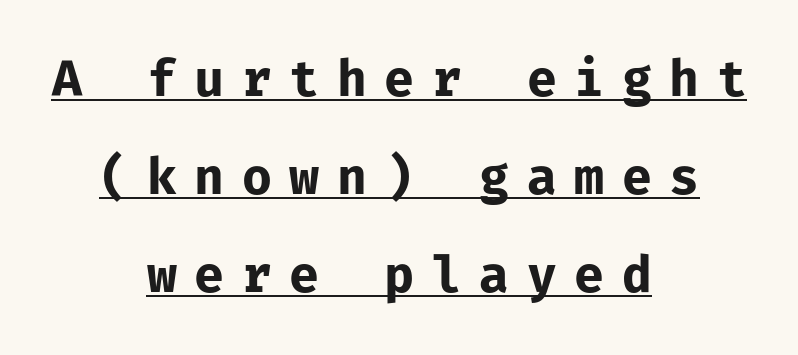
Q: Is the text bold? A: Yes.
Q: Is the text italic (slanted)? A: No, it is upright.
Q: Is the typeface a serif or a sans-serif typeface? A: Sans-serif.
Q: Is the text underlined? A: Yes.
Q: How is the paragraph aligned? A: Centered.
Q: Is the spacing between letters normal or unusually wide? A: Unusually wide.
Q: Is the spacing between lines tight, normal or loose? A: Loose.
Q: Width (condensed, normal, or wide)? A: Normal.
Q: Stroke contrast? A: Low.
Q: x-height? A: Medium.
Q: Monospaced? A: Yes.
